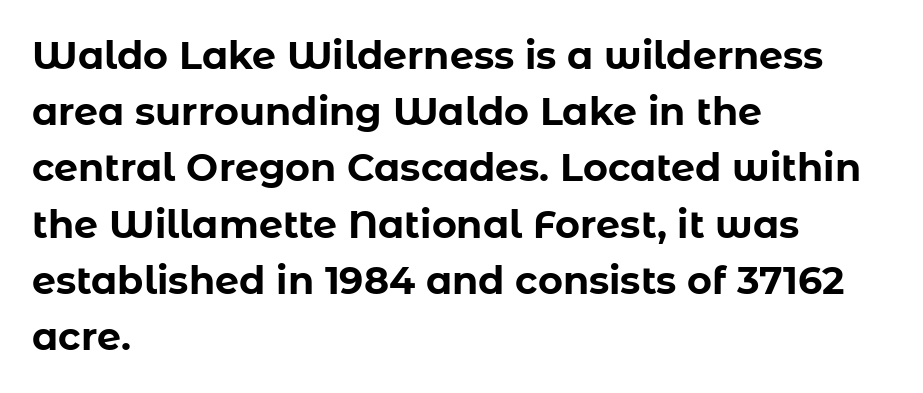
Honestly, the row spacing looks completely unremarkable. No feet cap the strokes, marking this as sans-serif type. Proportional: the letters do not fall into vertical columns. Just letters on the line, the space beneath them empty. The paragraph has a hard left edge and a soft right edge. Posture: straight, roman, zero tilt.
